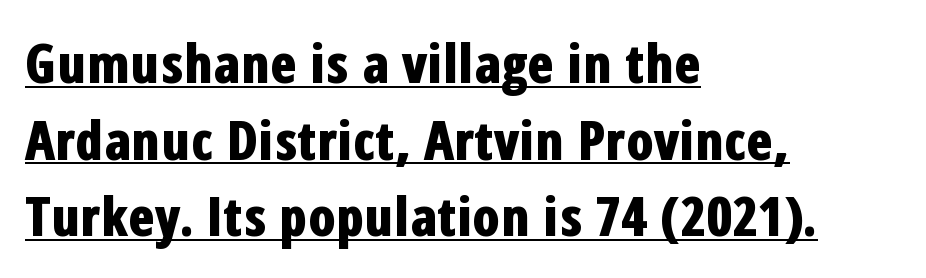
Quick note: interline space is typical. Posture: vertical. Honestly, the underline is the first thing you notice here. This rendering leaves character spacing at its baseline value. Typesetter's note: full bold, strokes at maximum text heaviness.
